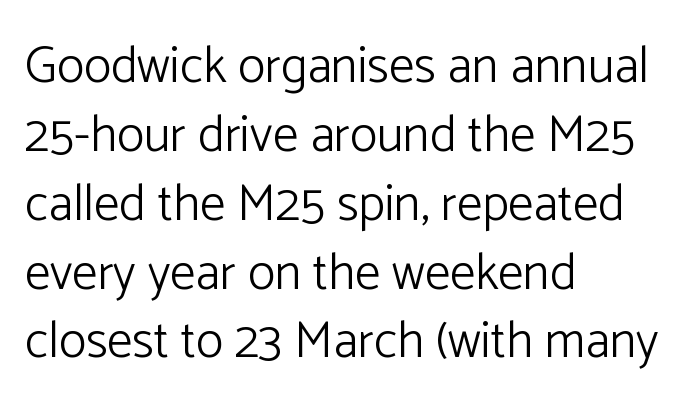
{"serif": "no", "italic": "no", "bold": "no", "weight": "light", "width": "normal", "stroke_contrast": "low", "x_height": "medium", "monospaced": "no", "underline": "no", "align": "left", "line_spacing": "normal", "line_spacing_ratio": 1.35, "letter_spacing": "normal", "letter_spacing_em": 0.0, "glyph_px": 51}
